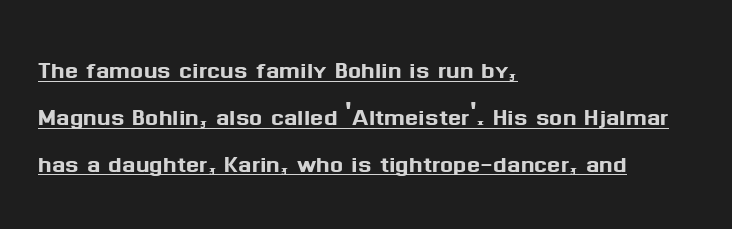
The letters advance in unequal steps, a hallmark of proportional type. The passage shown is underscored from start to finish. Designer's note — italics off, roman on. No feet cap the strokes, marking this as sans-serif type. Short and long lines alike share a common starting point at left.
